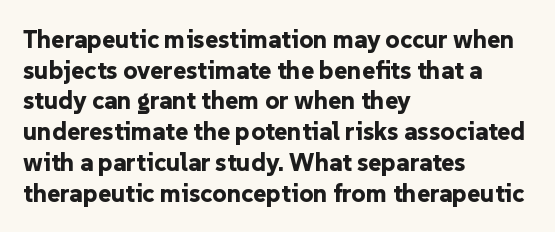
The image shows 25 px bold type, upright; set left-aligned, line spacing 1.23x, normal letter spacing, not underlined.
